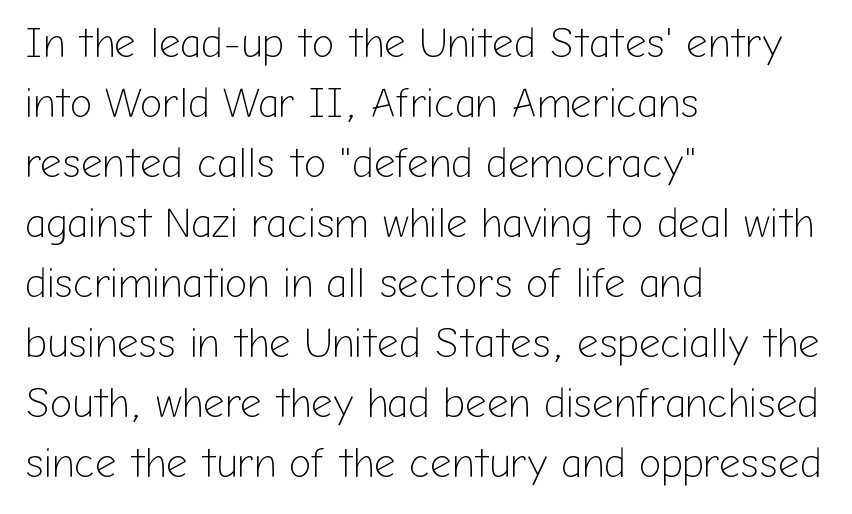
The typography opts for an upright posture over an oblique one. The passage shown has conventional tracking throughout. Summary of weight: not heavy and not bold. A bare baseline throughout the passage. Layout note: lines flush left. A typesetter would call this proportional, since set widths differ per character.
